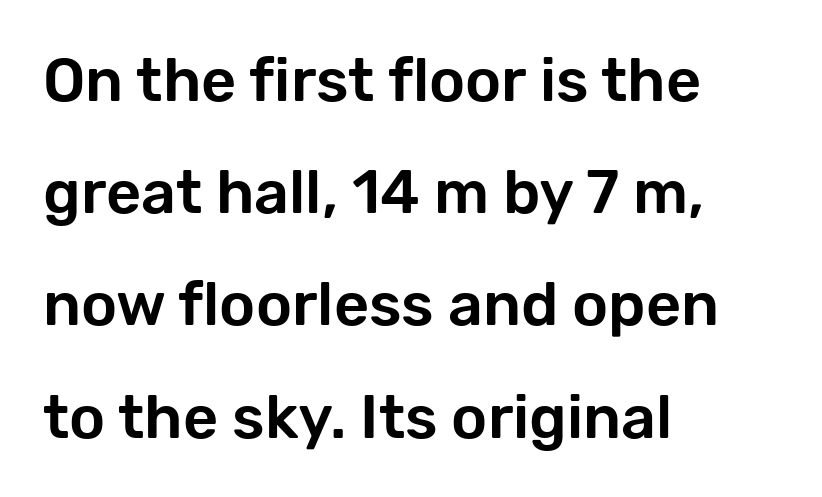
Looks like regular typesetting: each glyph gets only the width it needs. These lines are composed in type without serifs. The zone under the glyphs is completely vacant. Look at the tracking — it's just the regular setting, nothing added.
